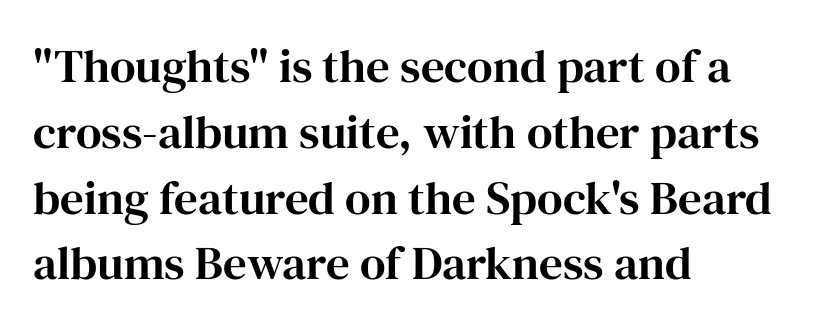
Horizontal bands of white between lines are of average thickness. Letterform terminals end in serifs throughout the passage. This sample is left-justified, so line endings fall wherever the words run out. Is this a fixed-width face? No — the glyphs have proportional, varying widths. The passage shown has conventional tracking throughout. A typesetter would mark this as roman, not italic.
